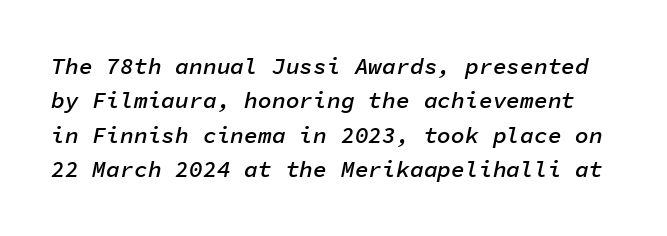
The image shows 23 px text type, italic (leaning right); set normal line spacing (1.5x), normal letter spacing, not underlined.
